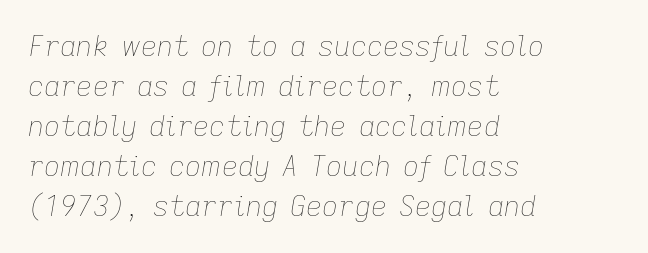
Nobody drew a line under any word here. An italicized treatment has been applied to the whole sample. This rendering leaves character spacing at its baseline value. This sample has the flowing, uneven cadence of proportional lettering.
